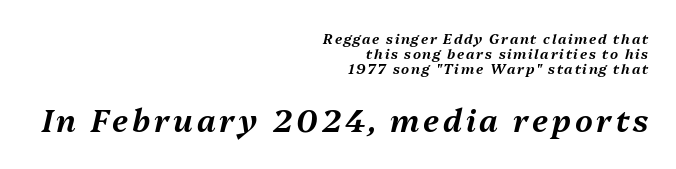
Q: Is the text italic (slanted)? A: Yes, it leans right by about 13 degrees.
Q: Is the text underlined? A: No.
Q: How is the paragraph aligned? A: Right-aligned.
Q: Is the spacing between lines tight, normal or loose? A: Tight.
Q: Which block of text is set in a larger size, the first (top) or the second (bottom)? A: The second (bottom) one.
Q: Width (condensed, normal, or wide)? A: Normal.
Q: Stroke contrast? A: Medium.
Q: x-height? A: Medium.
Q: Monospaced? A: No.
